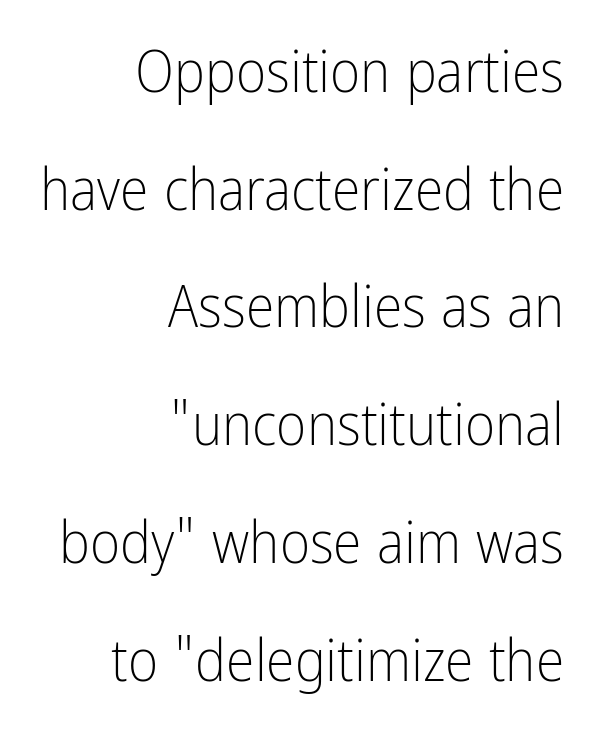
Short note: letters normally spaced. The rendering uses natural spacing where letterforms have individual widths. On a weight scale, this lands at 450 or below. The space directly below the letters is spotless. Classification — sans serif.
